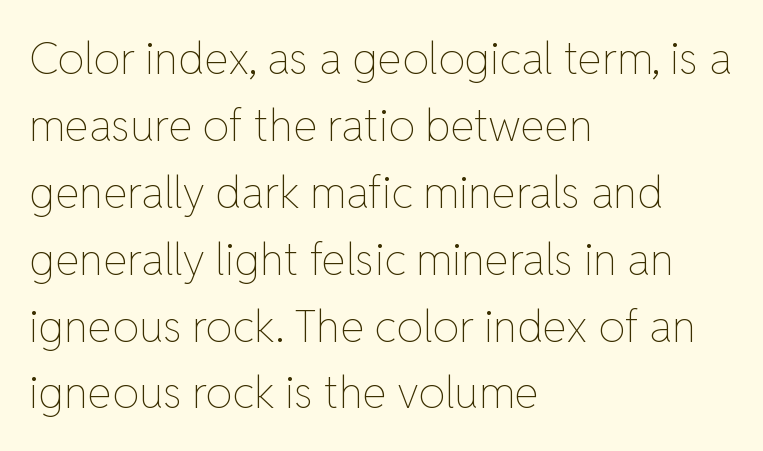
The image shows 44 px thin type, upright; set left-aligned, normal line spacing (1.52x), normal letter spacing, not underlined; low stroke contrast and a medium x-height.
